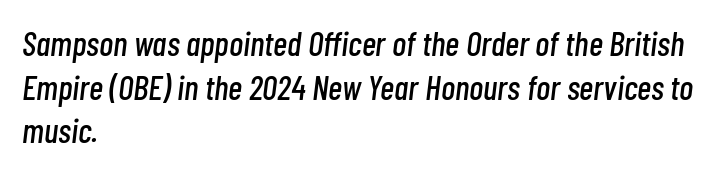
The image shows 34 px condensed type, italic (leaning right); set left-aligned, normal line spacing (1.28x), normal letter spacing, not underlined; low stroke contrast and a medium x-height.
